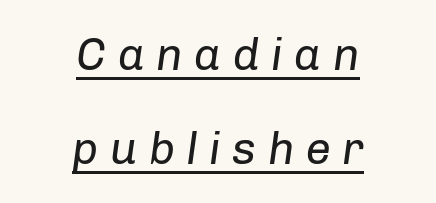
The image shows 45 px regular-weight type, italic (leaning right); set centered, loose line spacing (2.08x), unusually wide letter spacing (+0.25 em), underlined; low stroke contrast and a medium x-height.
